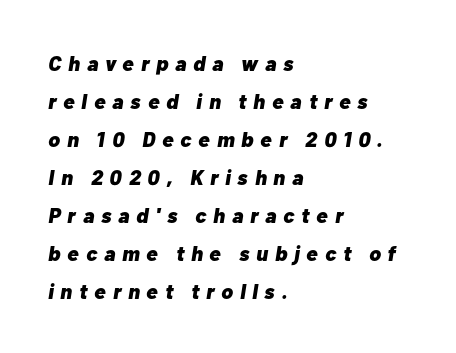
The image shows 21 px bold type, italic (leaning right); set left-aligned, line spacing 1.81x, unusually wide letter spacing (+0.33 em), not underlined.
